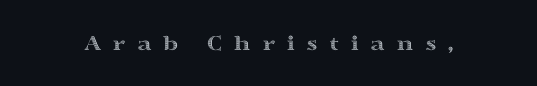
Italic? Not at all — the glyphs are vertical. Letters rest on an invisible, unmarked baseline. Tracking value appears strongly positive — letters spread wide.
